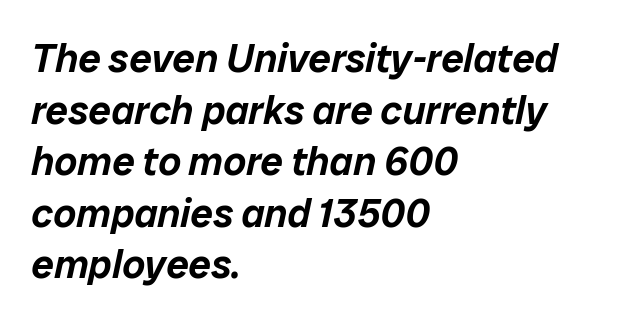
The image shows 40 px text type, italic (leaning right); set left-aligned, normal line spacing (1.29x), normal letter spacing, not underlined; low stroke contrast and a medium x-height.
